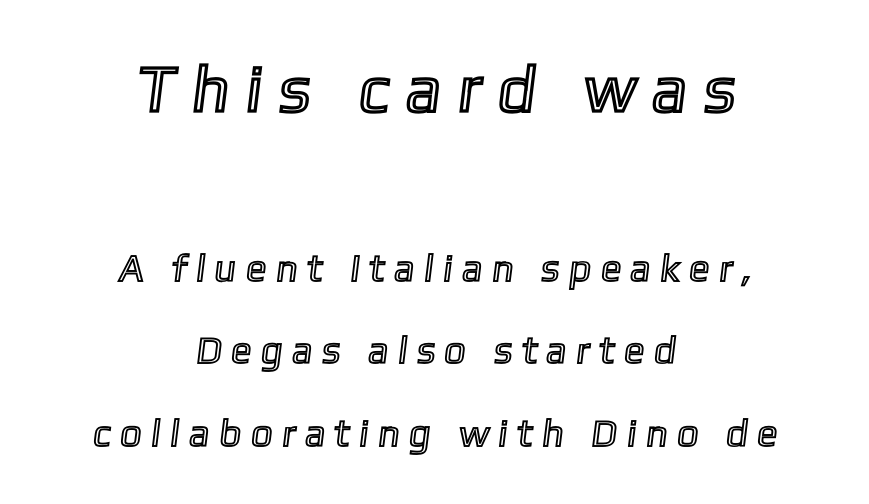
{"width": "normal", "x_height": "medium", "monospaced": "no", "underline": "no", "align": "center", "line_spacing": "loose", "line_spacing_ratio": 2.17, "letter_spacing": "wide", "letter_spacing_em": 0.25, "larger_block": "first", "size_ratio": 1.74, "glyph_px": 66}
